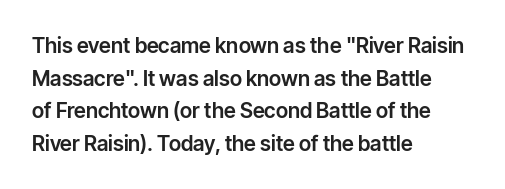
The line-height multiplier appears to be the usual default. Posture: straight, roman, zero tilt. This sample uses plain, unmodified letter spacing. No word sits above an underline.
